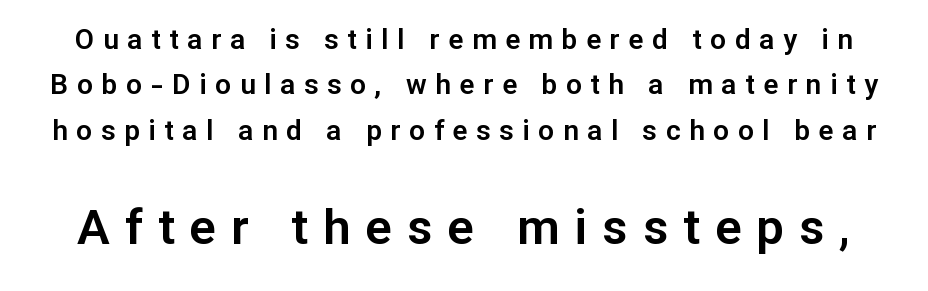
The image shows 49 px sans-serif type, upright; set normal line spacing (1.62x), unusually wide letter spacing (+0.31 em), not underlined; the second (bottom) block is 1.75x larger; low stroke contrast and a medium x-height.
